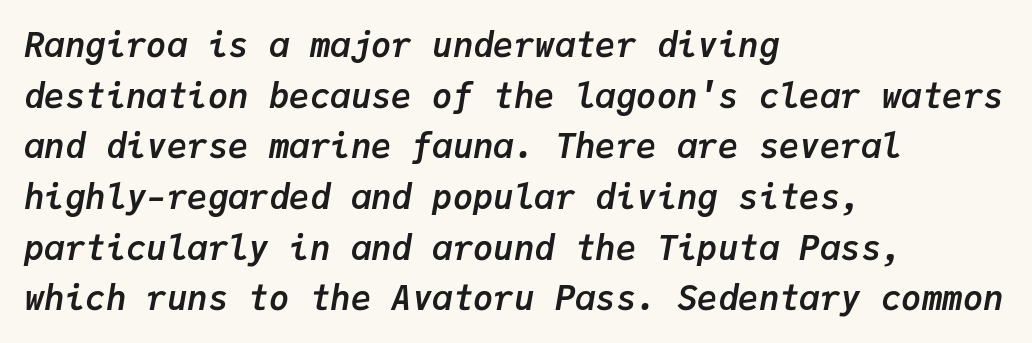
The image shows 34 px semibold type, italic (leaning right), monospaced; set left-aligned, normal line spacing (1.49x), normal letter spacing, not underlined; low stroke contrast and a medium x-height.
